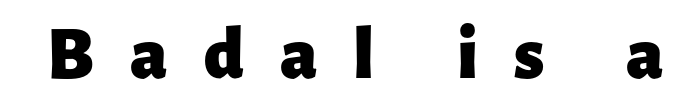
Q: Is the text bold? A: Yes.
Q: Is the text italic (slanted)? A: No, it is upright.
Q: Is the typeface a serif or a sans-serif typeface? A: Sans-serif.
Q: Is the text underlined? A: No.
Q: Is the spacing between letters normal or unusually wide? A: Unusually wide.
Q: Width (condensed, normal, or wide)? A: Normal.
Q: Stroke contrast? A: Low.
Q: x-height? A: Medium.
Q: Monospaced? A: No.
